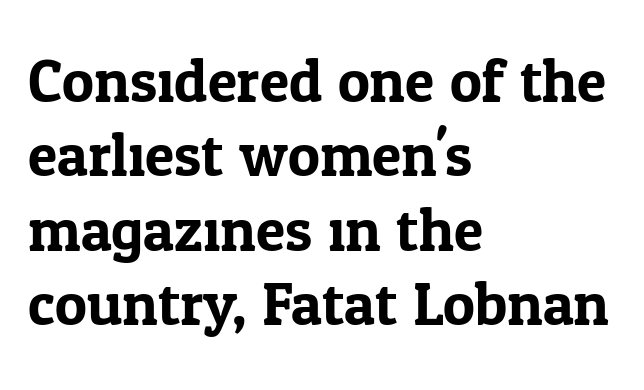
{"serif": "yes", "italic": "no", "width": "normal", "stroke_contrast": "low", "x_height": "medium", "monospaced": "no", "underline": "no", "align": "left", "line_spacing_ratio": 1.24, "letter_spacing": "normal", "letter_spacing_em": 0.0, "glyph_px": 60}
